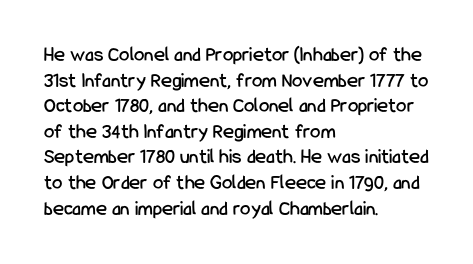
{"italic": "no", "underline": "no", "align": "left", "line_spacing_ratio": 1.22, "letter_spacing": "normal", "letter_spacing_em": 0.0, "glyph_px": 21}
